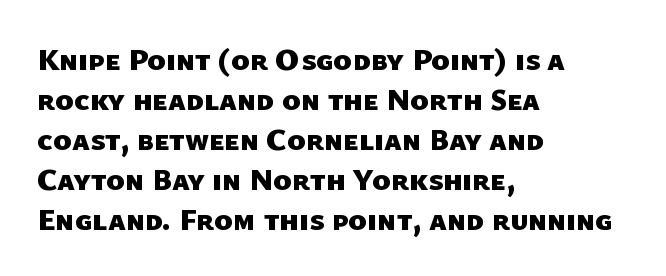
Baseline-to-baseline distance is the conventional proportion of letter height. The letterforms sit shoulder to shoulder at normal distance. The characters display no serif detailing; their extremities are plain. The face used here is proportionally spaced, like ordinary book or web type.
